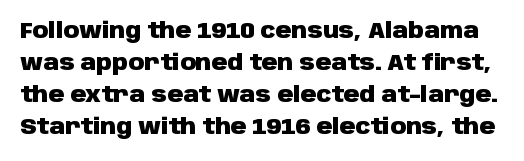
Q: Is the text bold? A: Yes.
Q: Is the text italic (slanted)? A: No, it is upright.
Q: Is the text underlined? A: No.
Q: Is the spacing between letters normal or unusually wide? A: Normal.
Q: Is the spacing between lines tight, normal or loose? A: Normal.
